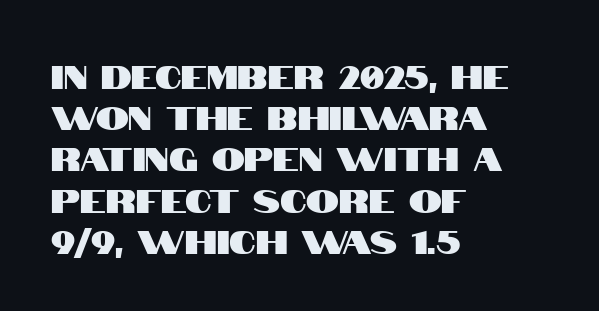
Vertical strokes here are truly vertical. The text block is weighted toward the left margin, trailing off unevenly rightward. The typeface chosen for these lines omits serifs. The lines sit at an ordinary, default distance from one another.
